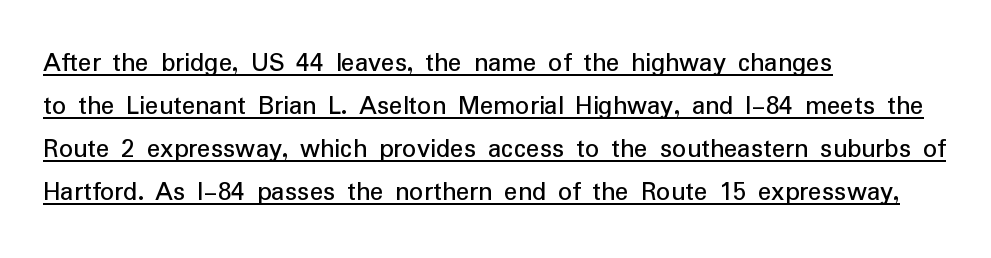
The image shows 28 px regular-weight sans-serif type, upright; set left-aligned, normal line spacing (1.54x), normal letter spacing, underlined; low stroke contrast and a medium x-height.
